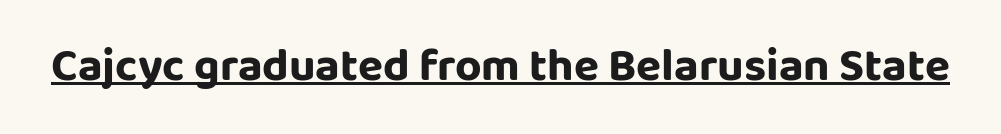
You can tell it's not italic because the verticals are truly vertical. Has an underline been added? It has. This rendering employs a face without finishing strokes, i.e., a sans-serif. Every letter is thick-stroked: bold, no question.
